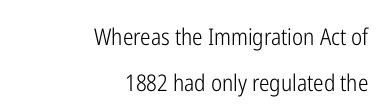
The image shows 23 px text type, upright; set right-aligned, loose line spacing (1.99x), normal letter spacing, not underlined.
